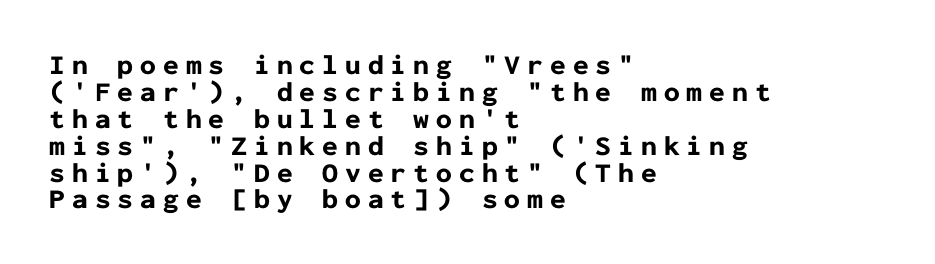
Leading: reduced. Strong, thick strokes mark this as bold type. Caption: multi-line text, flush left, ragged right. Tall strokes in this sample are plumb rather than angled. The letters march in equal steps, a hallmark of fixed-pitch type.
